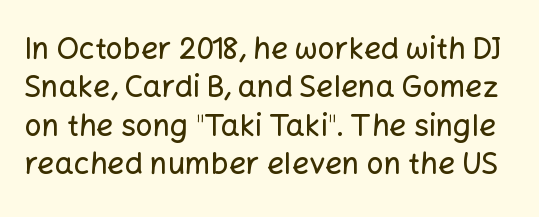
{"serif": "no", "italic": "no", "width": "normal", "stroke_contrast": "low", "x_height": "medium", "monospaced": "no", "underline": "no", "line_spacing": "normal", "line_spacing_ratio": 1.28, "letter_spacing": "normal", "letter_spacing_em": 0.0, "glyph_px": 30}
